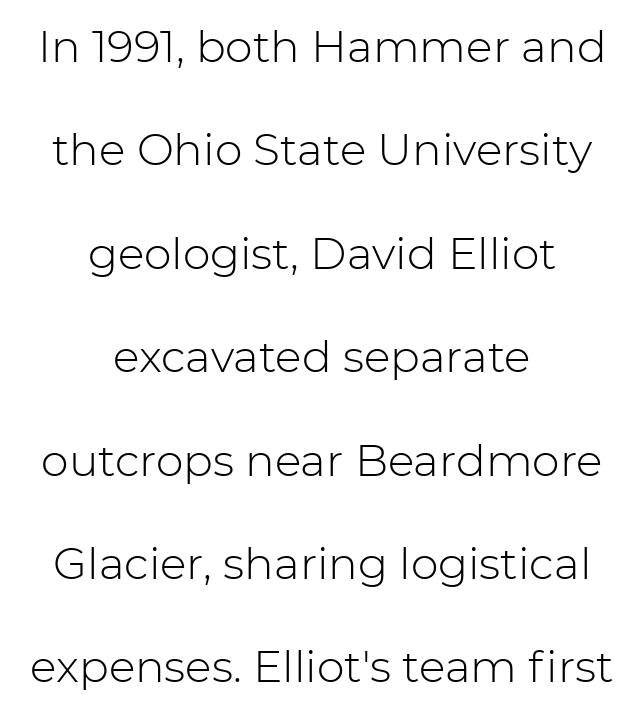
Q: Is the text bold? A: No.
Q: Is the text italic (slanted)? A: No, it is upright.
Q: Is the typeface a serif or a sans-serif typeface? A: Sans-serif.
Q: Is the text underlined? A: No.
Q: How is the paragraph aligned? A: Centered.
Q: Is the spacing between letters normal or unusually wide? A: Normal.
Q: Is the spacing between lines tight, normal or loose? A: Loose.
Q: Width (condensed, normal, or wide)? A: Normal.
Q: Stroke contrast? A: Low.
Q: x-height? A: Medium.
Q: Monospaced? A: No.
